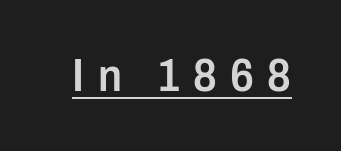
{"serif": "no", "italic": "no", "bold": "semi", "weight": "semibold", "width": "condensed", "stroke_contrast": "low", "x_height": "medium", "monospaced": "no", "underline": "yes", "letter_spacing": "wide", "letter_spacing_em": 0.29, "glyph_px": 46}
